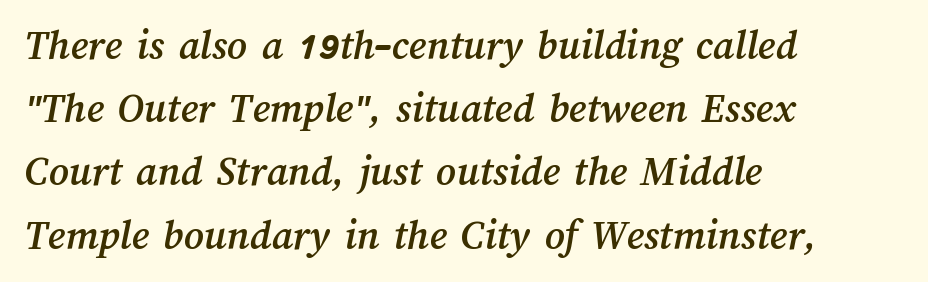
The rendering keeps characters at their native spacing. Whoever set this chose a conventional vertical rhythm. Here the designer chose a conventional face with non-uniform glyph widths. Caption: multi-line text, flush left, ragged right.
